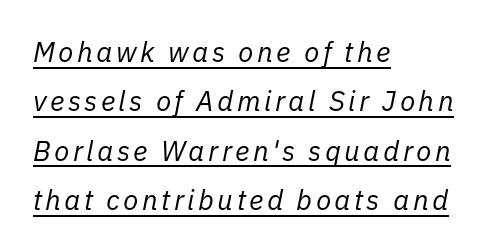
Caption: lettering with a line underneath. Is the stroke heavy? The answer is a plain regular-or-lighter. The glyphs look as if they've been sheared to an angle. All the whitespace from short lines collects on the right. Spacing verdict: proportional, widths tailored to each character.
